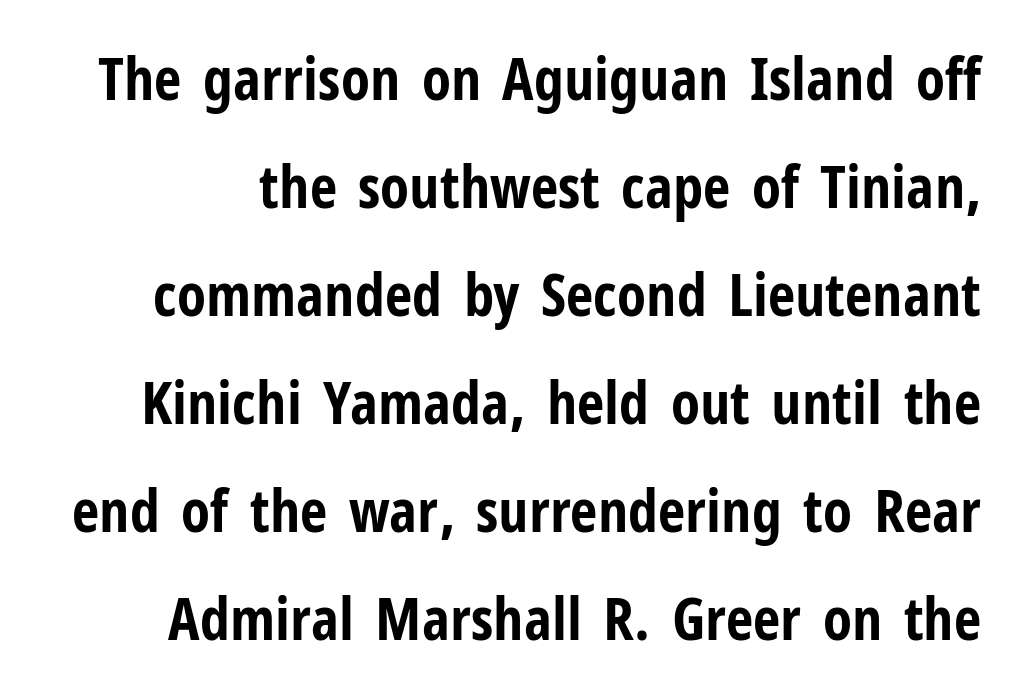
The image shows 60 px bold, condensed sans-serif type, upright; set line spacing 1.8x, normal letter spacing, not underlined; low stroke contrast and a medium x-height.
